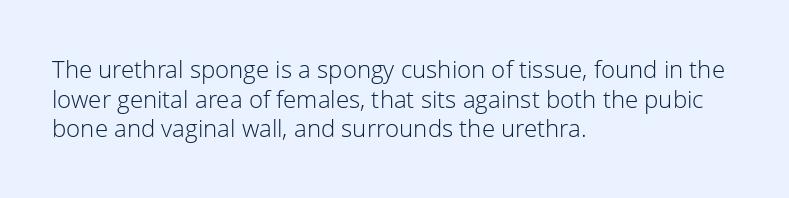
{"italic": "no", "bold": "no", "underline": "no", "align": "left", "line_spacing_ratio": 1.23, "letter_spacing": "normal", "letter_spacing_em": 0.0, "glyph_px": 24}
